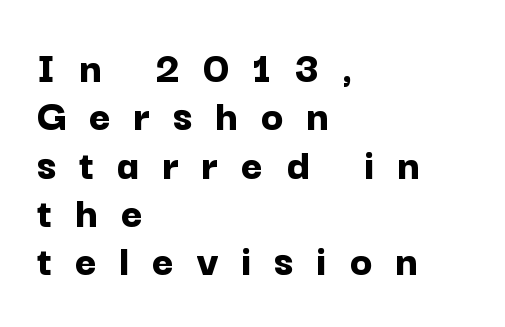
The image shows 46 px bold sans-serif type, upright; set left-aligned, tight line spacing (1.05x), unusually wide letter spacing (+0.49 em), not underlined; low stroke contrast and a medium x-height.
